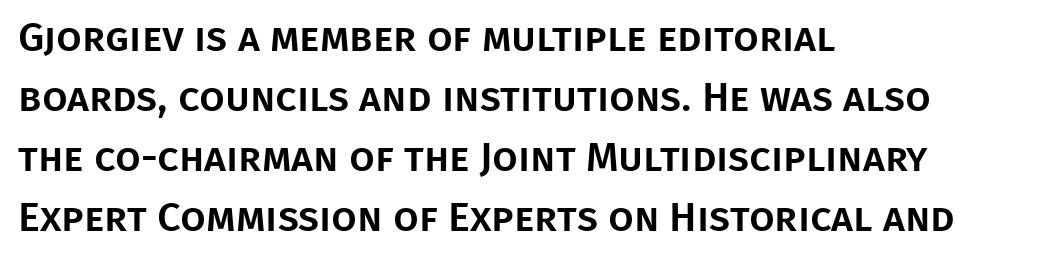
These lines stack with their left ends in a neat column. These lines are composed in type without serifs. Is there much room between lines? A standard amount, neither cramped nor airy. Characters follow at the spacing the type designer built in. Note the varied advance widths — an 'i' is clearly narrower than an 'm'.
